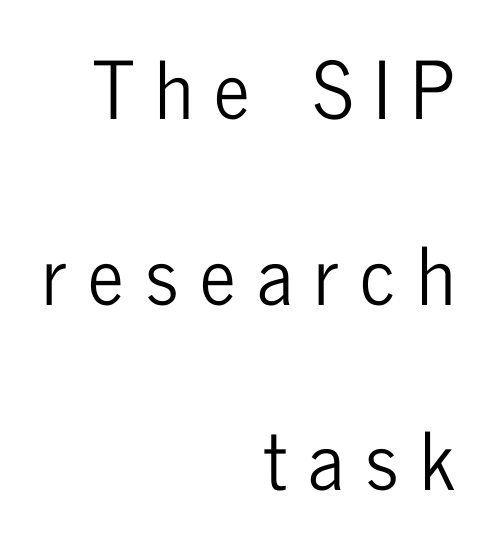
Q: Is the text italic (slanted)? A: No, it is upright.
Q: Is the typeface a serif or a sans-serif typeface? A: Sans-serif.
Q: Is the text underlined? A: No.
Q: How is the paragraph aligned? A: Right-aligned.
Q: Is the spacing between letters normal or unusually wide? A: Unusually wide.
Q: Is the spacing between lines tight, normal or loose? A: Loose.
Q: Width (condensed, normal, or wide)? A: Condensed.
Q: Stroke contrast? A: Low.
Q: x-height? A: Medium.
Q: Monospaced? A: No.
